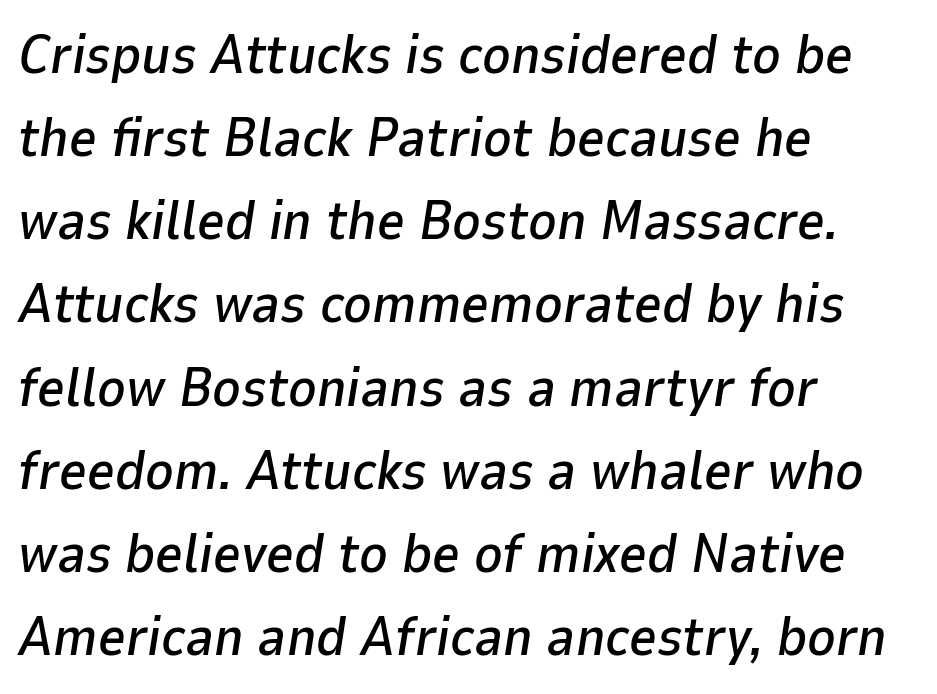
The image shows 54 px text type, italic (leaning right); set left-aligned, normal line spacing (1.54x), normal letter spacing, not underlined; low stroke contrast and a medium x-height.
